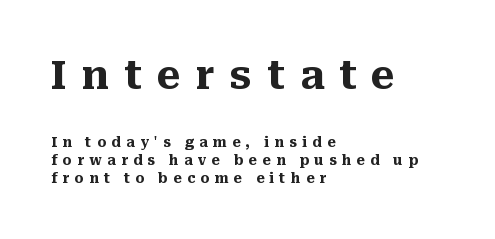
Q: Is the text bold? A: Yes.
Q: Is the text italic (slanted)? A: No, it is upright.
Q: Is the typeface a serif or a sans-serif typeface? A: Serif.
Q: Is the text underlined? A: No.
Q: How is the paragraph aligned? A: Left-aligned.
Q: Is the spacing between letters normal or unusually wide? A: Unusually wide.
Q: Is the spacing between lines tight, normal or loose? A: Normal.
Q: Which block of text is set in a larger size, the first (top) or the second (bottom)? A: The first (top) one.
Q: Width (condensed, normal, or wide)? A: Normal.
Q: Stroke contrast? A: Medium.
Q: x-height? A: Medium.
Q: Monospaced? A: No.
